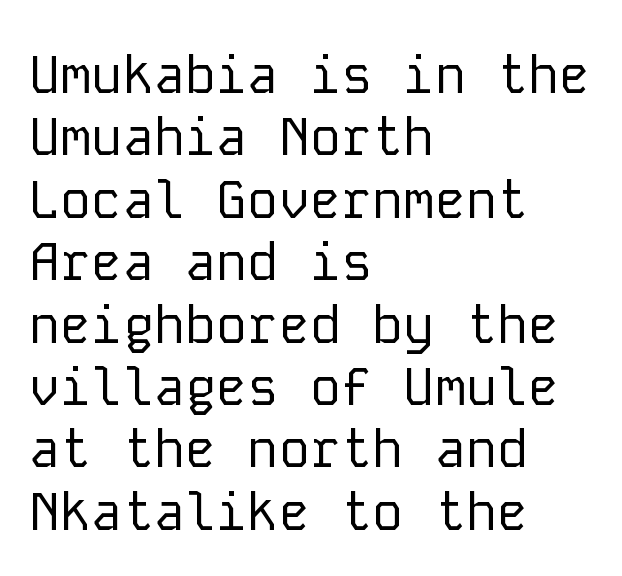
The image shows 52 px regular-weight sans-serif type, upright, monospaced; set left-aligned, line spacing 1.2x, normal letter spacing, not underlined; low stroke contrast and a medium x-height.
